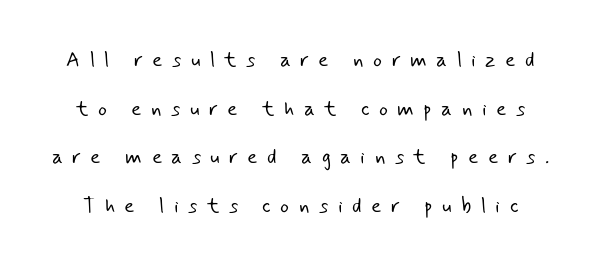
Q: Is the text bold? A: No.
Q: Is the text underlined? A: No.
Q: Is the spacing between letters normal or unusually wide? A: Unusually wide.
Q: Is the spacing between lines tight, normal or loose? A: Loose.
